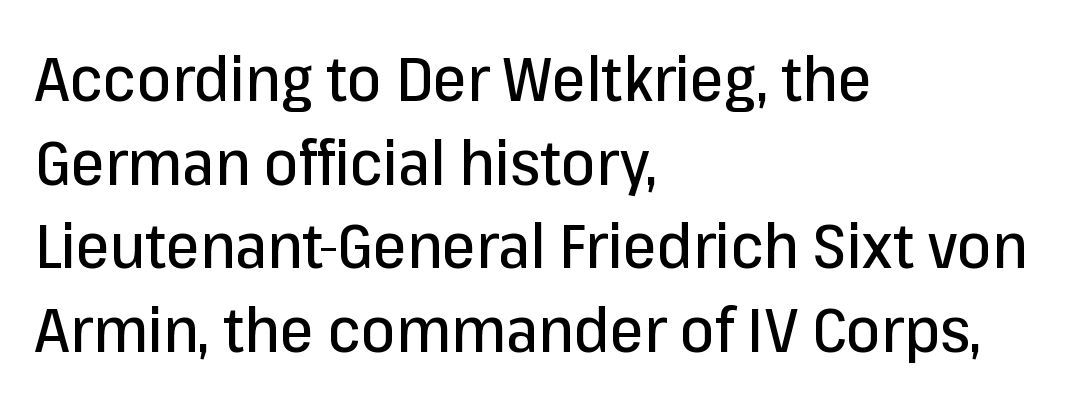
Q: Is the text italic (slanted)? A: No, it is upright.
Q: Is the typeface a serif or a sans-serif typeface? A: Sans-serif.
Q: Is the text underlined? A: No.
Q: How is the paragraph aligned? A: Left-aligned.
Q: Is the spacing between letters normal or unusually wide? A: Normal.
Q: Is the spacing between lines tight, normal or loose? A: Normal.
Q: Width (condensed, normal, or wide)? A: Normal.
Q: Stroke contrast? A: Low.
Q: x-height? A: Medium.
Q: Monospaced? A: No.
